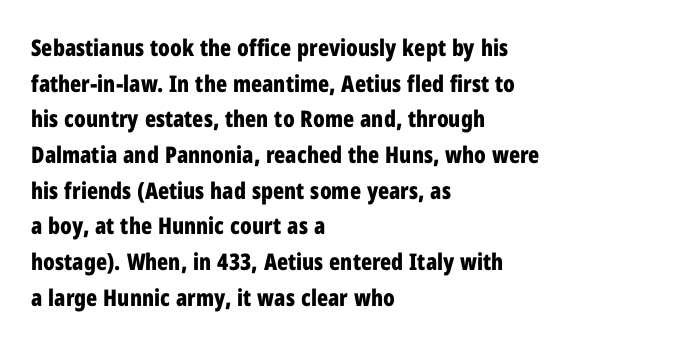
{"italic": "no", "bold": "yes", "underline": "no", "align": "left", "line_spacing": "normal", "line_spacing_ratio": 1.55, "letter_spacing": "normal", "letter_spacing_em": 0.0, "glyph_px": 23}
